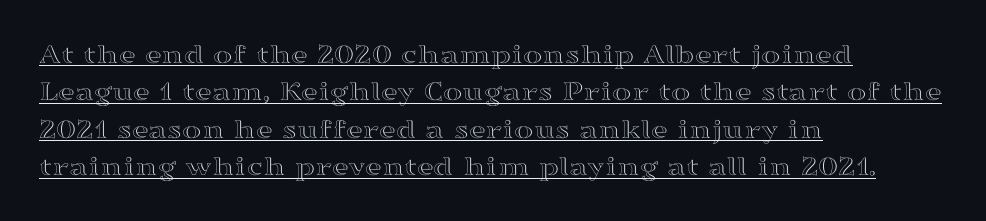
{"italic": "no", "width": "wide", "x_height": "medium", "monospaced": "no", "underline": "yes", "align": "left", "line_spacing": "normal", "line_spacing_ratio": 1.29, "letter_spacing": "normal", "letter_spacing_em": 0.0, "glyph_px": 29}
